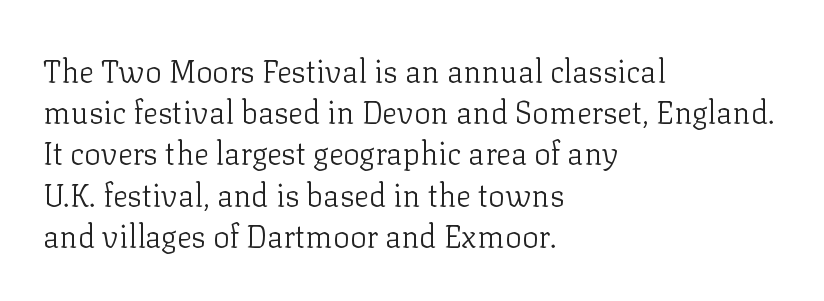
Any mark beneath the type? The region is blank. Here the designer chose a conventional face with non-uniform glyph widths. This reads as an unemphasized weight, regular at the heaviest. Casual observation: everything's shoved over to the left.
